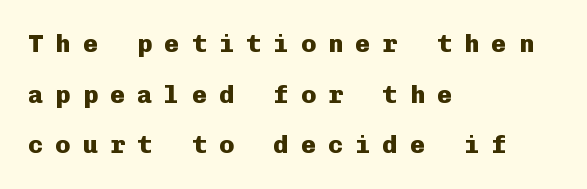
Q: Is the text bold? A: Yes.
Q: Is the text italic (slanted)? A: No, it is upright.
Q: Is the text underlined? A: No.
Q: How is the paragraph aligned? A: Left-aligned.
Q: Is the spacing between letters normal or unusually wide? A: Unusually wide.
Q: Is the spacing between lines tight, normal or loose? A: Loose.
